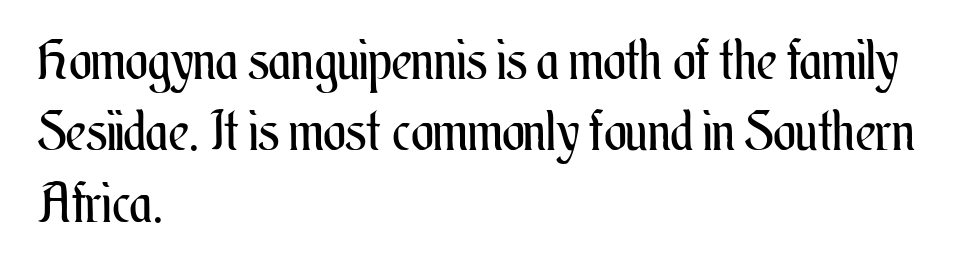
The image shows 54 px regular-weight, condensed type, upright; set left-aligned, normal line spacing (1.32x), normal letter spacing, not underlined; medium stroke contrast and a small x-height.
